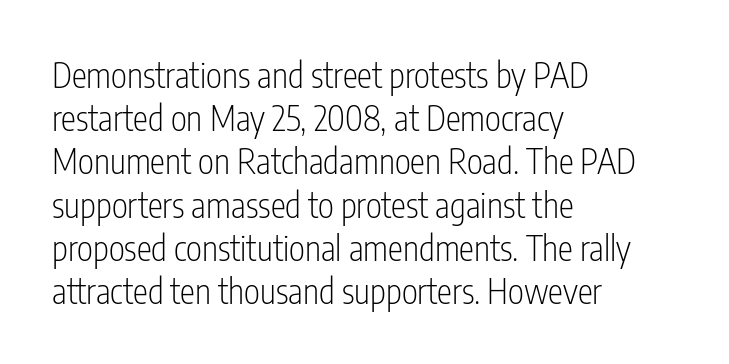
The image shows 34 px light, condensed sans-serif type, upright; set left-aligned, normal line spacing (1.27x), normal letter spacing, not underlined; low stroke contrast and a medium x-height.
